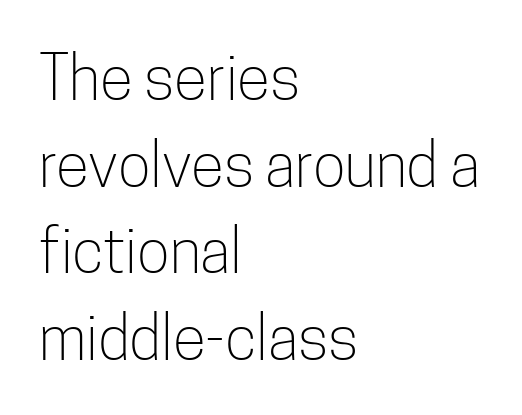
{"serif": "no", "italic": "no", "bold": "no", "weight": "light", "width": "condensed", "stroke_contrast": "low", "x_height": "medium", "monospaced": "no", "underline": "no", "align": "left", "line_spacing": "normal", "line_spacing_ratio": 1.42, "letter_spacing": "normal", "letter_spacing_em": 0.0, "glyph_px": 61}
